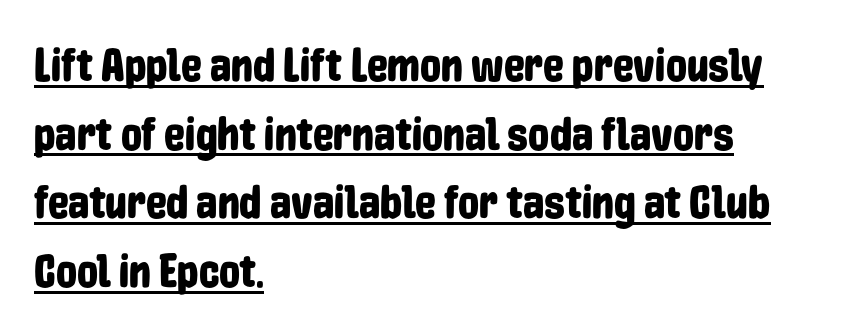
Typographically, this falls in the sans-serif category. A typesetter would call this proportional, since set widths differ per character. This rendering uses left alignment, leaving the right contour irregular. Does the leading feel generous? No, just average. This rendering leaves character spacing at its baseline value. Somebody hit Ctrl+U on this one — the words are underlined.
